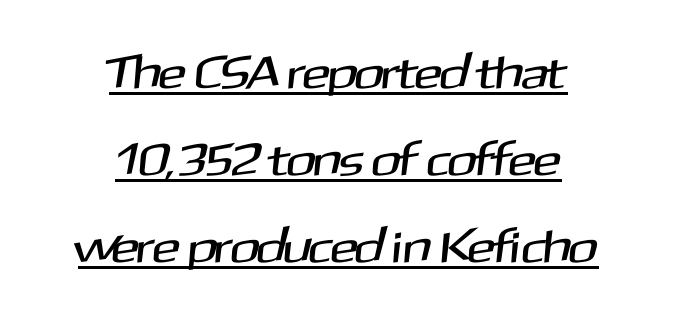
Q: Is the typeface a serif or a sans-serif typeface? A: Sans-serif.
Q: Is the text underlined? A: Yes.
Q: How is the paragraph aligned? A: Centered.
Q: Is the spacing between letters normal or unusually wide? A: Normal.
Q: Width (condensed, normal, or wide)? A: Normal.
Q: Stroke contrast? A: Medium.
Q: x-height? A: Medium.
Q: Monospaced? A: No.
